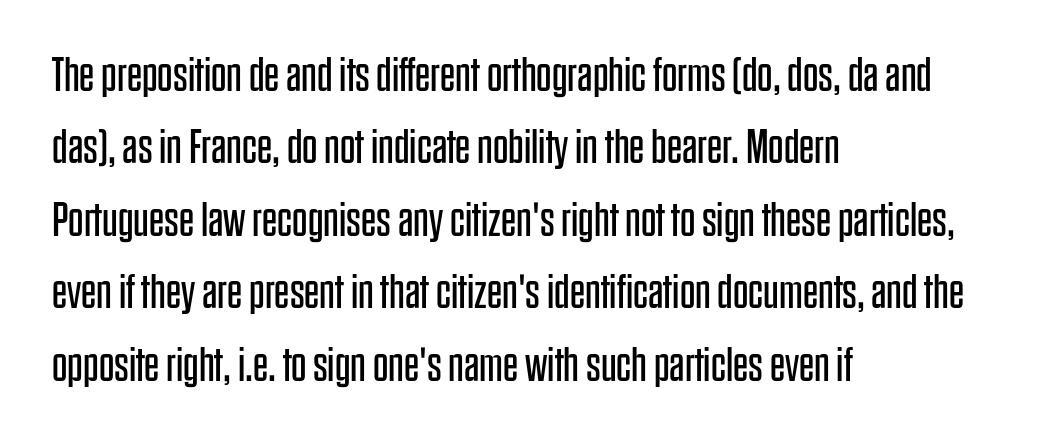
The image shows 48 px regular-weight, condensed sans-serif type, upright; set left-aligned, normal line spacing (1.51x), normal letter spacing, not underlined; low stroke contrast and a large x-height.
